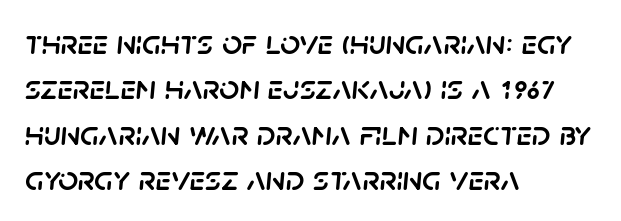
Q: Is the text italic (slanted)? A: Yes, it leans right by about 5 degrees.
Q: Is the text underlined? A: No.
Q: How is the paragraph aligned? A: Left-aligned.
Q: Is the spacing between letters normal or unusually wide? A: Normal.
Q: Is the spacing between lines tight, normal or loose? A: Normal.
Q: Width (condensed, normal, or wide)? A: Normal.
Q: Stroke contrast? A: Low.
Q: x-height? A: Large.
Q: Monospaced? A: No.
